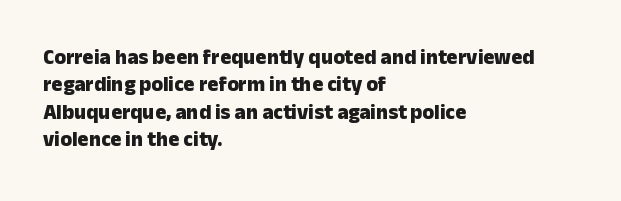
Q: Is the text bold? A: Yes.
Q: Is the text italic (slanted)? A: No, it is upright.
Q: Is the text underlined? A: No.
Q: How is the paragraph aligned? A: Left-aligned.
Q: Is the spacing between letters normal or unusually wide? A: Normal.
Q: Is the spacing between lines tight, normal or loose? A: Normal.
